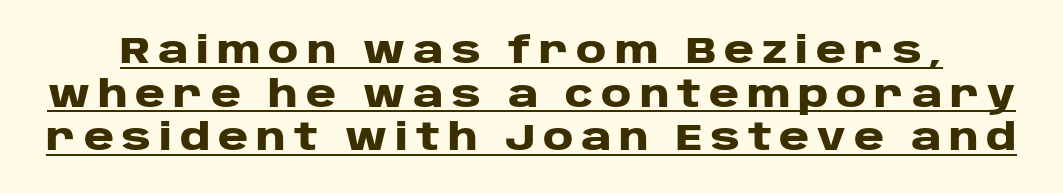
Q: Is the text bold? A: Yes.
Q: Is the text italic (slanted)? A: No, it is upright.
Q: Is the typeface a serif or a sans-serif typeface? A: Sans-serif.
Q: Is the text underlined? A: Yes.
Q: Is the spacing between letters normal or unusually wide? A: Unusually wide.
Q: Width (condensed, normal, or wide)? A: Wide.
Q: Stroke contrast? A: Low.
Q: x-height? A: Large.
Q: Monospaced? A: No.
